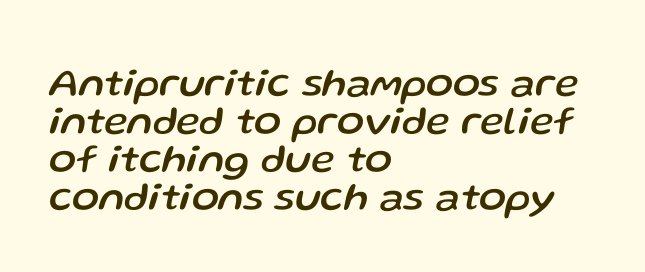
{"italic": "yes", "lean": "right", "slant_degrees": 13, "width": "normal", "stroke_contrast": "low", "x_height": "medium", "monospaced": "no", "underline": "no", "align": "left", "line_spacing": "tight", "line_spacing_ratio": 0.95, "letter_spacing": "normal", "letter_spacing_em": 0.0, "glyph_px": 40}
